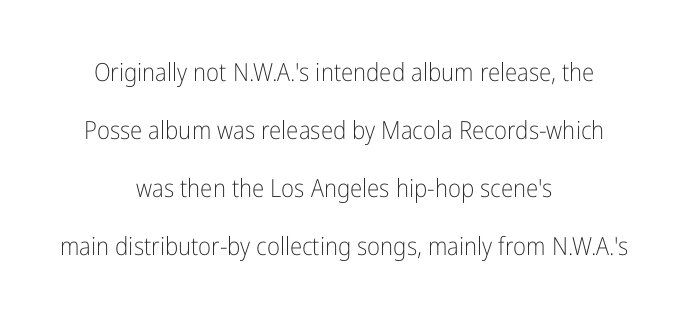
{"italic": "no", "bold": "no", "underline": "no", "align": "center", "line_spacing": "loose", "line_spacing_ratio": 2.32, "letter_spacing": "normal", "letter_spacing_em": 0.0, "glyph_px": 25}
